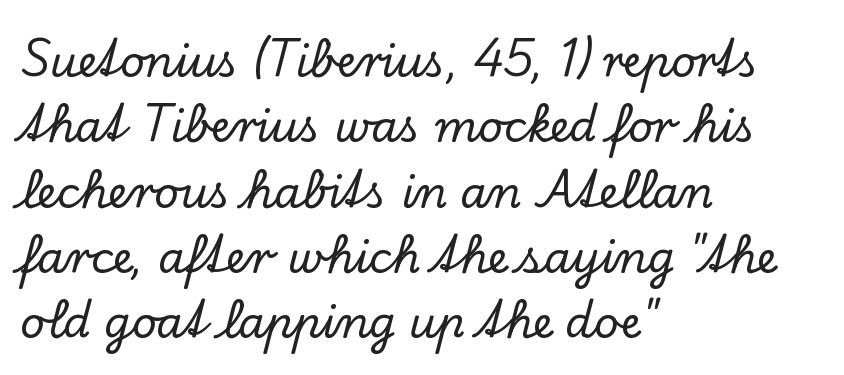
{"serif": "yes", "width": "normal", "stroke_contrast": "low", "x_height": "small", "monospaced": "no", "underline": "no", "align": "left", "line_spacing": "normal", "line_spacing_ratio": 1.52, "letter_spacing": "normal", "letter_spacing_em": 0.0, "glyph_px": 43}
